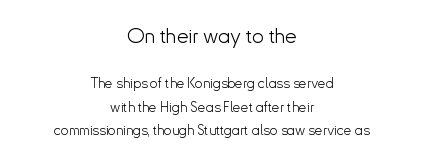
Q: Is the text bold? A: No.
Q: Is the text italic (slanted)? A: No, it is upright.
Q: Is the text underlined? A: No.
Q: How is the paragraph aligned? A: Centered.
Q: Is the spacing between letters normal or unusually wide? A: Normal.
Q: Is the spacing between lines tight, normal or loose? A: Normal.
Q: Which block of text is set in a larger size, the first (top) or the second (bottom)? A: The first (top) one.
